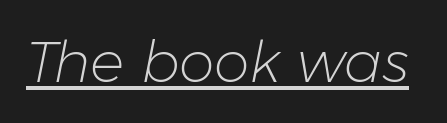
{"italic": "yes", "lean": "right", "slant_degrees": 11, "bold": "no", "weight": "light", "width": "normal", "stroke_contrast": "low", "x_height": "medium", "monospaced": "no", "underline": "yes", "letter_spacing": "normal", "letter_spacing_em": 0.0, "glyph_px": 57}
